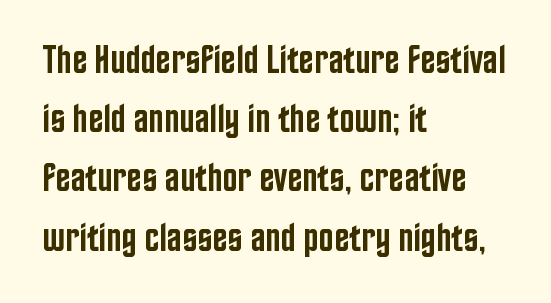
The image shows 40 px semibold, condensed sans-serif type, upright; set left-aligned, normal line spacing (1.48x), normal letter spacing, not underlined; low stroke contrast and a large x-height.
